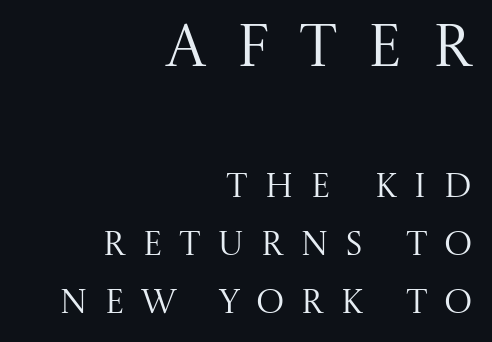
{"serif": "yes", "italic": "no", "bold": "no", "weight": "regular", "width": "normal", "stroke_contrast": "medium", "x_height": "large", "monospaced": "no", "underline": "no", "align": "right", "line_spacing_ratio": 1.71, "letter_spacing": "wide", "letter_spacing_em": 0.48, "larger_block": "first", "size_ratio": 1.76, "glyph_px": 60}
